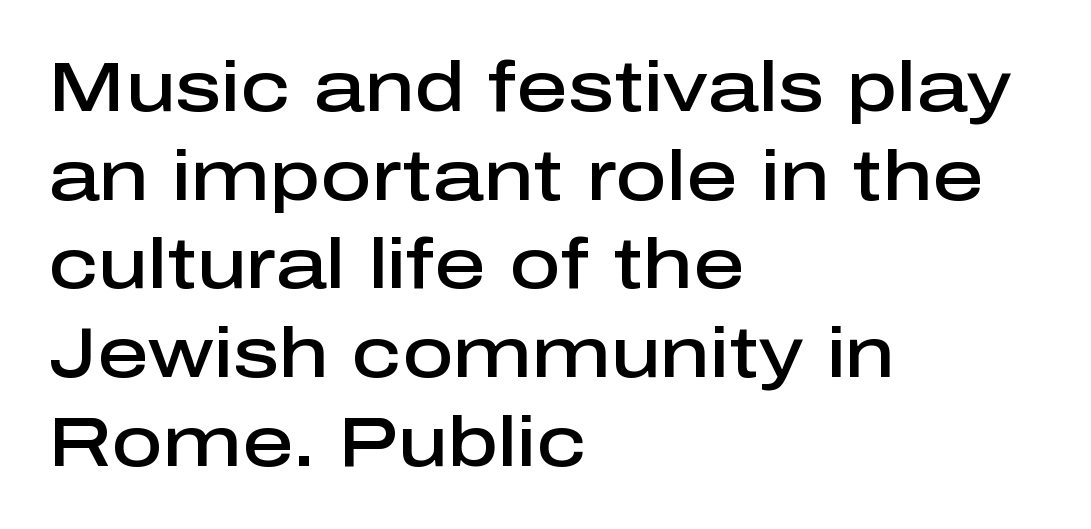
{"serif": "no", "italic": "no", "bold": "semi", "weight": "semibold", "width": "normal", "stroke_contrast": "low", "x_height": "medium", "monospaced": "no", "underline": "no", "align": "left", "line_spacing": "normal", "line_spacing_ratio": 1.25, "letter_spacing": "normal", "letter_spacing_em": 0.0, "glyph_px": 71}
